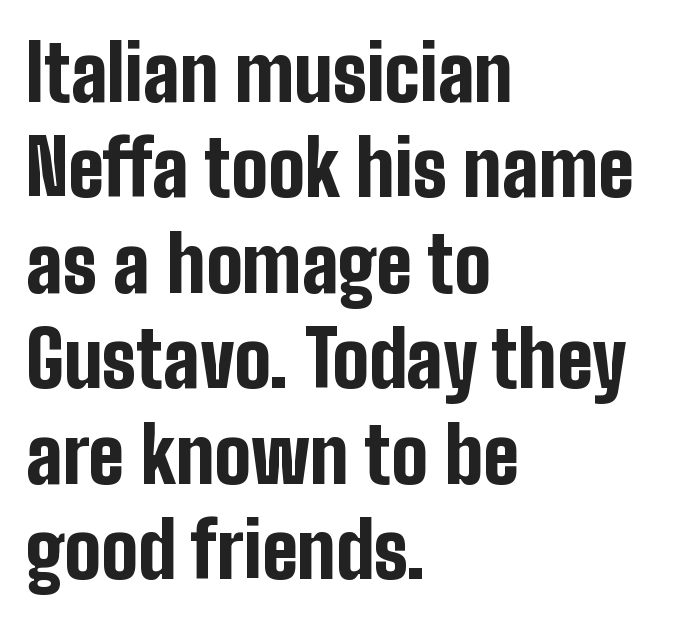
Q: Is the text bold? A: Yes.
Q: Is the text italic (slanted)? A: No, it is upright.
Q: Is the typeface a serif or a sans-serif typeface? A: Sans-serif.
Q: Is the text underlined? A: No.
Q: How is the paragraph aligned? A: Left-aligned.
Q: Is the spacing between letters normal or unusually wide? A: Normal.
Q: Width (condensed, normal, or wide)? A: Condensed.
Q: Stroke contrast? A: Low.
Q: x-height? A: Medium.
Q: Monospaced? A: No.
